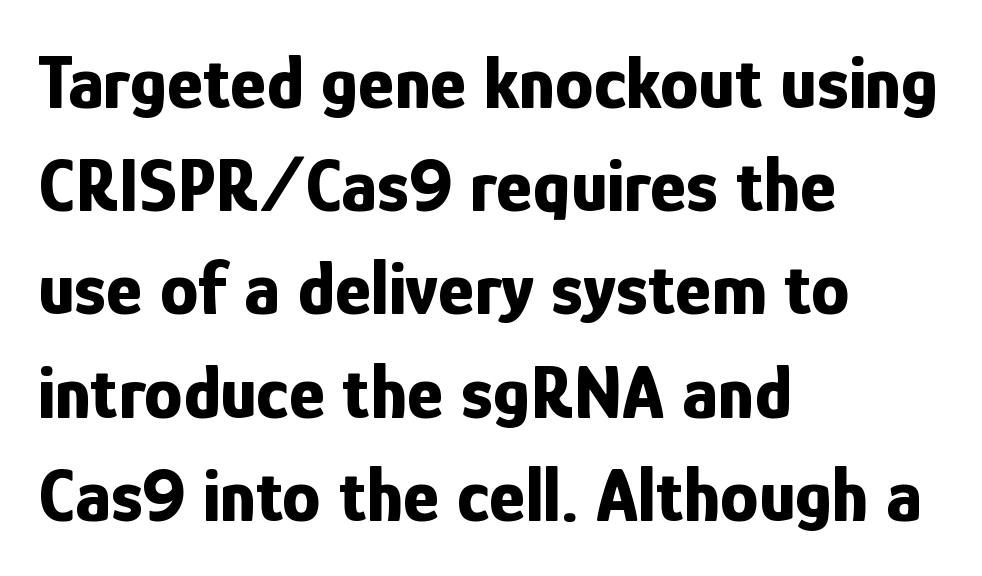
Tracking here is standard; glyphs follow each other at the usual distance. Note the varied advance widths — an 'i' is clearly narrower than an 'm'. Ascenders rise straight up at ninety degrees. The strokes are fattened all the way to bold.
